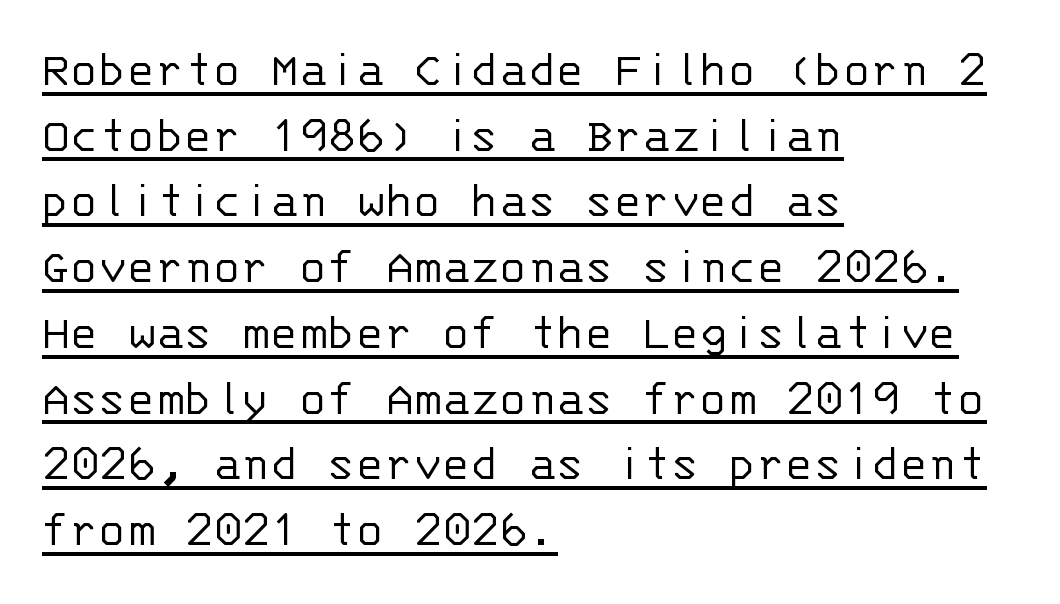
Q: Is the text bold? A: No.
Q: Is the text italic (slanted)? A: No, it is upright.
Q: Is the typeface a serif or a sans-serif typeface? A: Sans-serif.
Q: Is the text underlined? A: Yes.
Q: How is the paragraph aligned? A: Left-aligned.
Q: Is the spacing between letters normal or unusually wide? A: Normal.
Q: Width (condensed, normal, or wide)? A: Normal.
Q: Stroke contrast? A: Low.
Q: x-height? A: Large.
Q: Monospaced? A: Yes.
